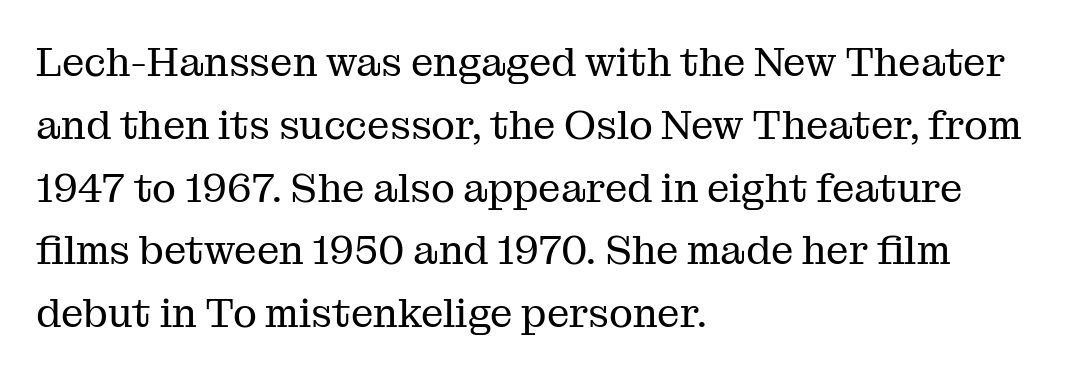
{"serif": "yes", "italic": "no", "bold": "no", "weight": "regular", "width": "normal", "stroke_contrast": "medium", "x_height": "medium", "monospaced": "no", "underline": "no", "align": "left", "line_spacing": "normal", "line_spacing_ratio": 1.57, "letter_spacing": "normal", "letter_spacing_em": 0.0, "glyph_px": 40}
